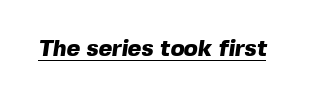
In designer terms, the underline attribute is active on this setting. Observe the ordinary spacing: letters are neighbours, not strangers. Weight: bold.
